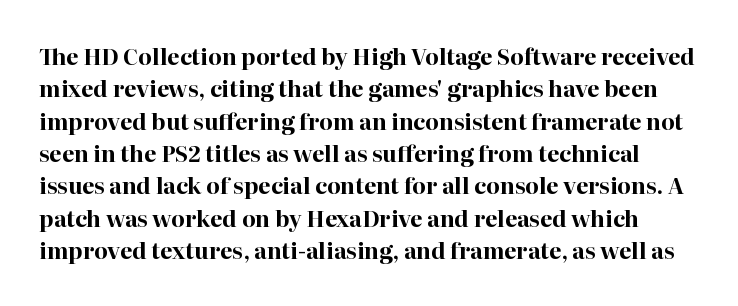
Q: Is the text bold? A: Yes.
Q: Is the text italic (slanted)? A: No, it is upright.
Q: Is the text underlined? A: No.
Q: Is the spacing between letters normal or unusually wide? A: Normal.
Q: Is the spacing between lines tight, normal or loose? A: Normal.
